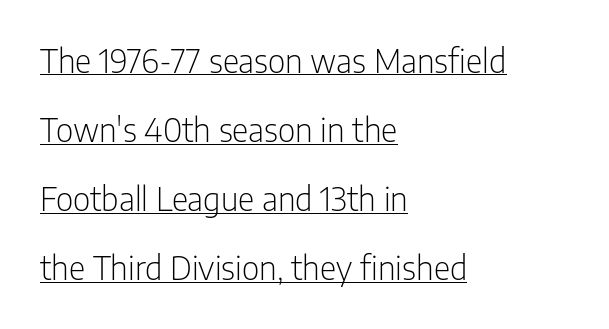
This reads as an unemphasized weight, regular at the heaviest. Students, note that the glyphs here touch the page at normal intervals. Each letter's strokes conclude bluntly, with no projecting serifs. Has an underline been added? It has. Nope, not italic — everything's standing straight.
